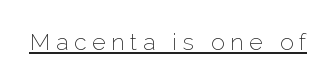
The image shows 23 px text type, upright; set unusually wide letter spacing (+0.25 em), underlined.
